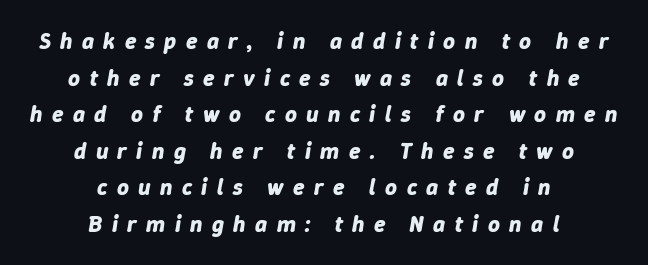
{"italic": "yes", "lean": "right", "slant_degrees": 9, "bold": "yes", "underline": "no", "align": "center", "line_spacing": "normal", "line_spacing_ratio": 1.59, "letter_spacing": "wide", "letter_spacing_em": 0.41, "glyph_px": 23}
